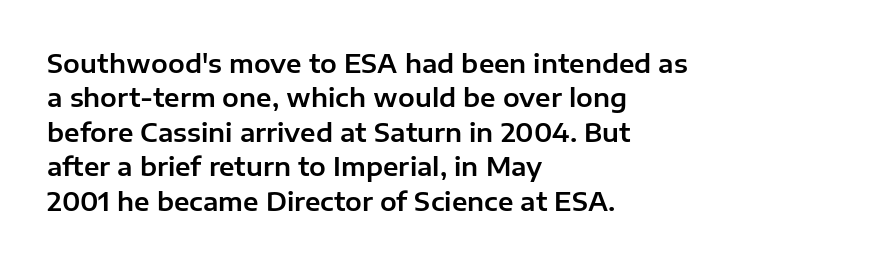
Q: Is the text italic (slanted)? A: No, it is upright.
Q: Is the text underlined? A: No.
Q: How is the paragraph aligned? A: Left-aligned.
Q: Is the spacing between letters normal or unusually wide? A: Normal.
Q: Is the spacing between lines tight, normal or loose? A: Normal.
